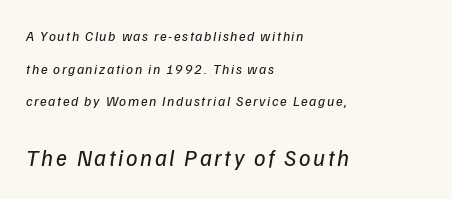
Q: Is the text bold? A: No.
Q: Is the text italic (slanted)? A: Yes, it leans right by about 9 degrees.
Q: Is the text underlined? A: No.
Q: How is the paragraph aligned? A: Left-aligned.
Q: Is the spacing between lines tight, normal or loose? A: Loose.
Q: Which block of text is set in a larger size, the first (top) or the second (bottom)? A: The second (bottom) one.
